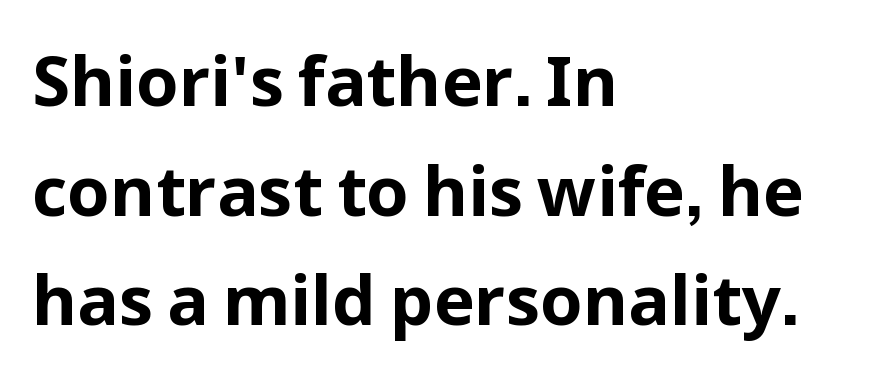
Evenly set lines give the paragraph a standard silhouette. Standard letterfit; no display-style spreading of the glyphs. Designer's note — italics off, roman on. The strokes are fattened all the way to bold. The rendering uses natural spacing where letterforms have individual widths.
